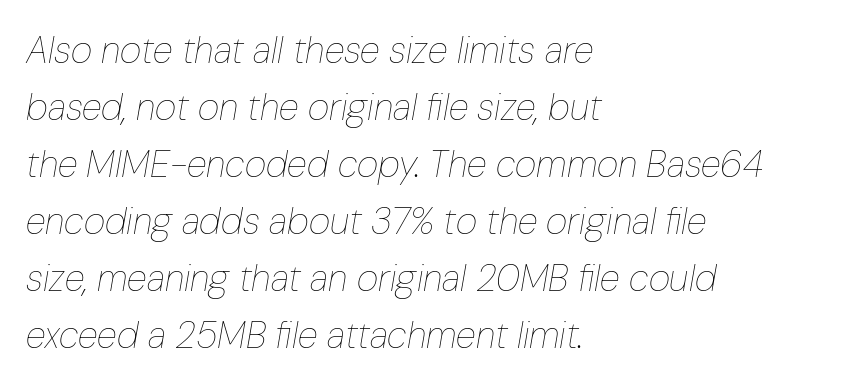
{"italic": "yes", "lean": "right", "slant_degrees": 10, "bold": "no", "weight": "thin", "width": "condensed", "stroke_contrast": "low", "x_height": "medium", "monospaced": "no", "underline": "no", "align": "left", "line_spacing": "normal", "line_spacing_ratio": 1.54, "letter_spacing": "normal", "letter_spacing_em": 0.0, "glyph_px": 37}
